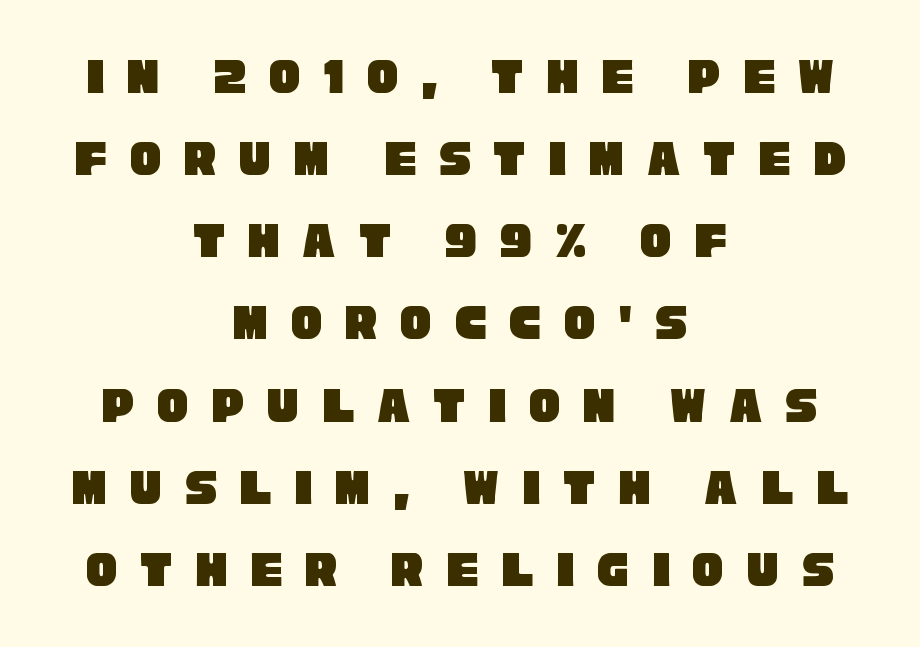
{"serif": "no", "width": "condensed", "stroke_contrast": "low", "x_height": "large", "monospaced": "no", "underline": "no", "align": "center", "line_spacing": "normal", "line_spacing_ratio": 1.55, "letter_spacing": "wide", "letter_spacing_em": 0.42, "glyph_px": 53}
